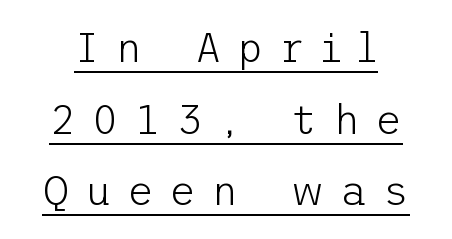
The type family on display is of the sans-serif kind. Inter-character spacing is expanded well beyond the font's built-in metrics. Designer's note — italics off, roman on. Heft: none added — not bold. You can see a thin bar hugging the bottom of the glyphs.
